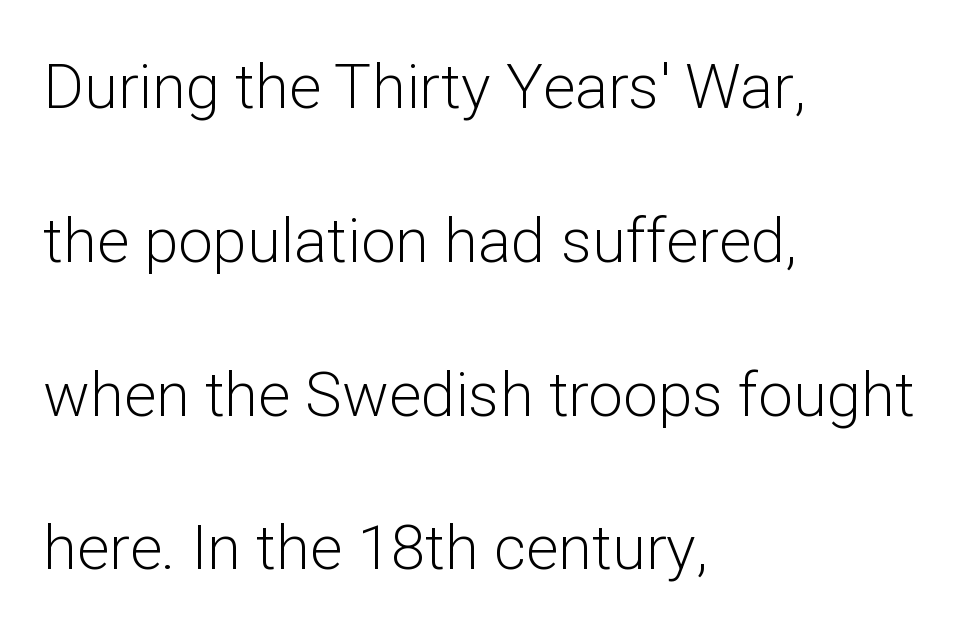
{"serif": "no", "italic": "no", "bold": "no", "weight": "light", "width": "normal", "stroke_contrast": "low", "x_height": "medium", "monospaced": "no", "underline": "no", "align": "left", "line_spacing": "loose", "line_spacing_ratio": 2.48, "letter_spacing": "normal", "letter_spacing_em": 0.0, "glyph_px": 62}
